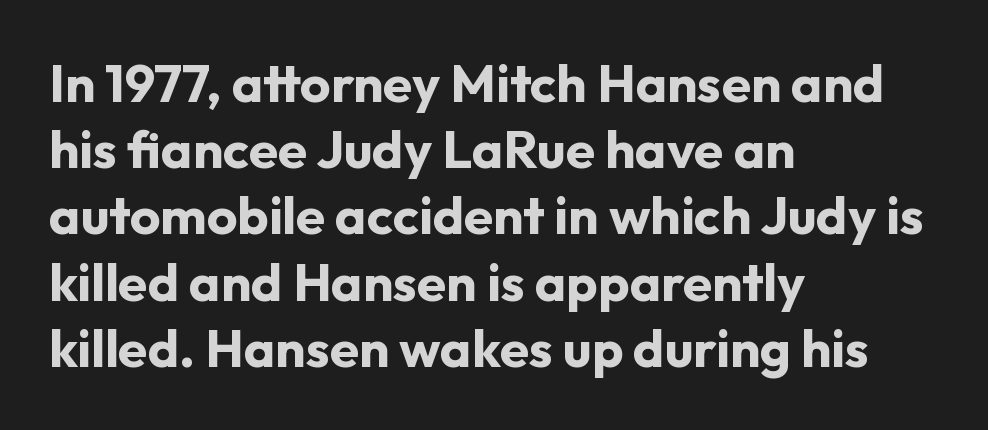
The rendering uses natural spacing where letterforms have individual widths. When letters stand straight like this, we call the style roman or upright. Regarding serifs, this sample does without them. As a designer I'd log this as weight 700, bold. Casual observation: everything's shoved over to the left.
